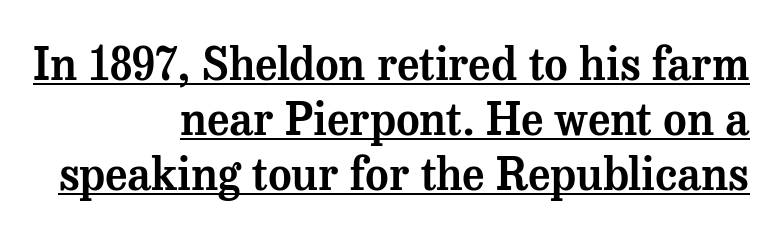
Q: Is the text italic (slanted)? A: No, it is upright.
Q: Is the typeface a serif or a sans-serif typeface? A: Serif.
Q: Is the text underlined? A: Yes.
Q: How is the paragraph aligned? A: Right-aligned.
Q: Is the spacing between letters normal or unusually wide? A: Normal.
Q: Width (condensed, normal, or wide)? A: Normal.
Q: Stroke contrast? A: Medium.
Q: x-height? A: Medium.
Q: Monospaced? A: No.
